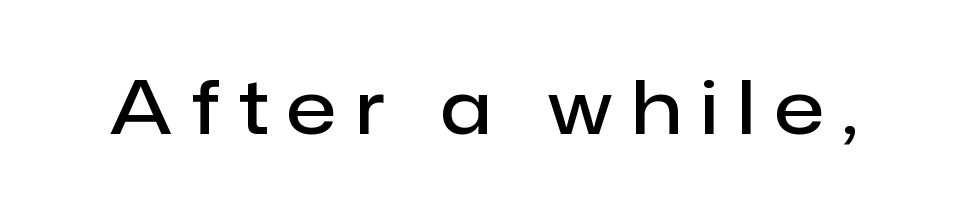
The image shows 74 px semibold sans-serif type, upright; set unusually wide letter spacing (+0.27 em), not underlined; low stroke contrast and a medium x-height.
